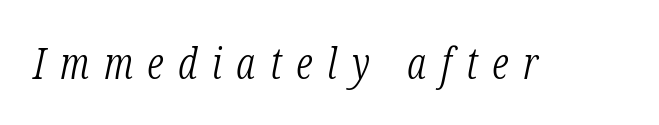
These glyphs show unthickened strokes, regular width or finer. You could not count columns in this text — the font is proportionally spaced. A typesetter would label this face a serif. Does the lettering tilt? It does — this is italic. Glyph-to-glyph distance is far greater than everyday printed text.
